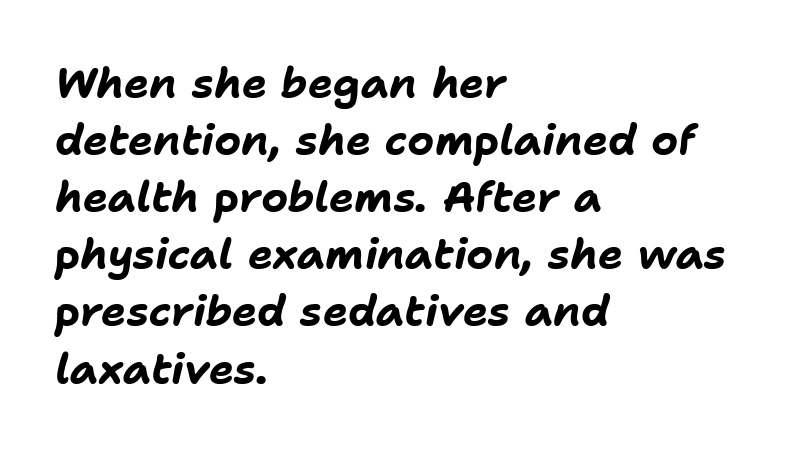
{"italic": "yes", "lean": "right", "slant_degrees": 11, "bold": "yes", "weight": "bold", "width": "normal", "stroke_contrast": "low", "x_height": "medium", "monospaced": "no", "underline": "no", "align": "left", "line_spacing": "normal", "line_spacing_ratio": 1.36, "letter_spacing": "normal", "letter_spacing_em": 0.0, "glyph_px": 42}
